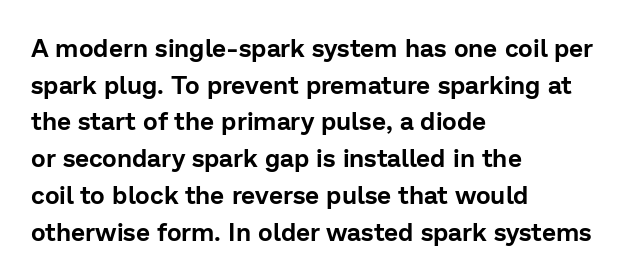
The letters stand straight up with perfectly vertical stems. The tracking reads as untouched default to a designer's eye. Vertical spacing — default. All the whitespace from short lines collects on the right. Bare-footed words on every line.
